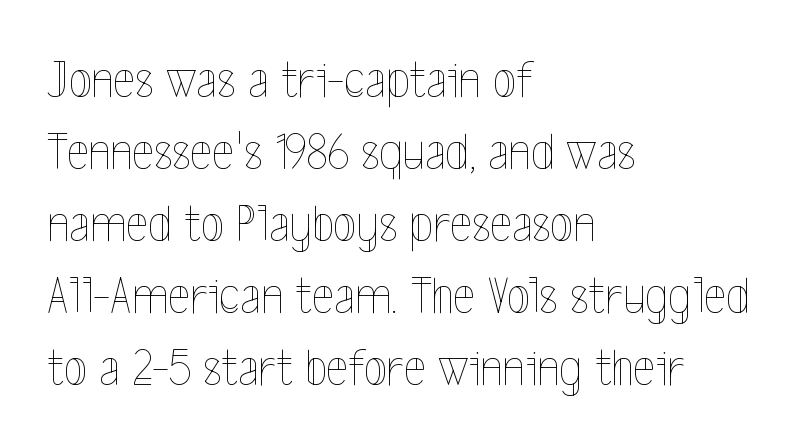
The letters stand straight up with perfectly vertical stems. Here the designer chose a conventional face with non-uniform glyph widths. The string is rendered with underlining switched off. A light-to-regular cut is what we see here.
